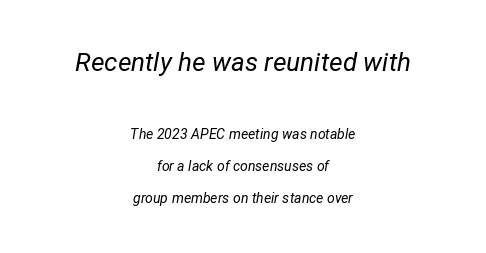
{"italic": "yes", "lean": "right", "slant_degrees": 12, "bold": "no", "underline": "no", "align": "center", "line_spacing": "loose", "line_spacing_ratio": 2.28, "letter_spacing": "normal", "letter_spacing_em": 0.0, "larger_block": "first", "size_ratio": 1.86, "glyph_px": 26}
